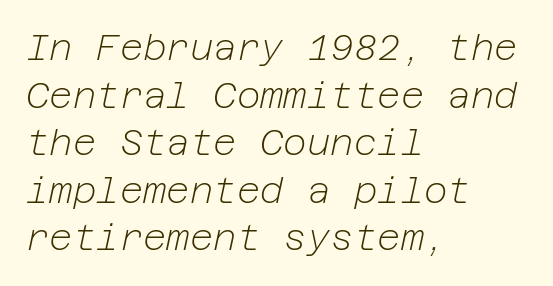
Q: Is the text bold? A: No.
Q: Is the text italic (slanted)? A: Yes, it leans right by about 12 degrees.
Q: Is the text underlined? A: No.
Q: How is the paragraph aligned? A: Left-aligned.
Q: Is the spacing between letters normal or unusually wide? A: Normal.
Q: Is the spacing between lines tight, normal or loose? A: Normal.
Q: Width (condensed, normal, or wide)? A: Normal.
Q: Stroke contrast? A: Low.
Q: x-height? A: Medium.
